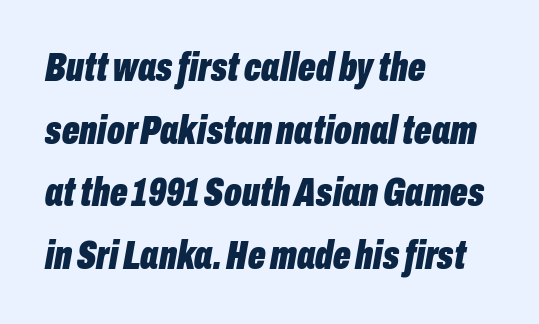
The image shows 41 px bold, condensed type, italic (leaning right); set left-aligned, normal line spacing (1.53x), normal letter spacing, not underlined; low stroke contrast and a medium x-height.
